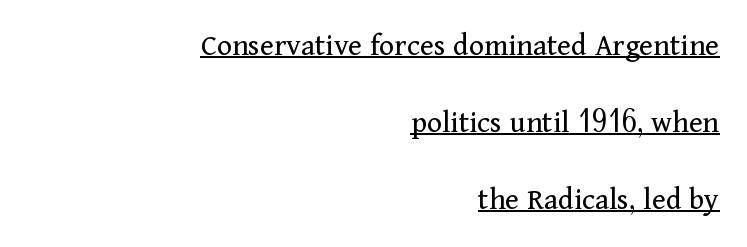
{"serif": "yes", "italic": "no", "bold": "no", "weight": "regular", "width": "normal", "stroke_contrast": "medium", "x_height": "medium", "monospaced": "no", "underline": "yes", "align": "right", "line_spacing": "loose", "line_spacing_ratio": 2.4, "letter_spacing": "normal", "letter_spacing_em": 0.0, "glyph_px": 32}
